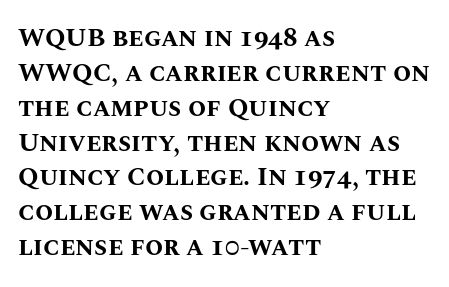
The image shows 26 px bold type, upright; set left-aligned, normal line spacing (1.34x), normal letter spacing, not underlined.
